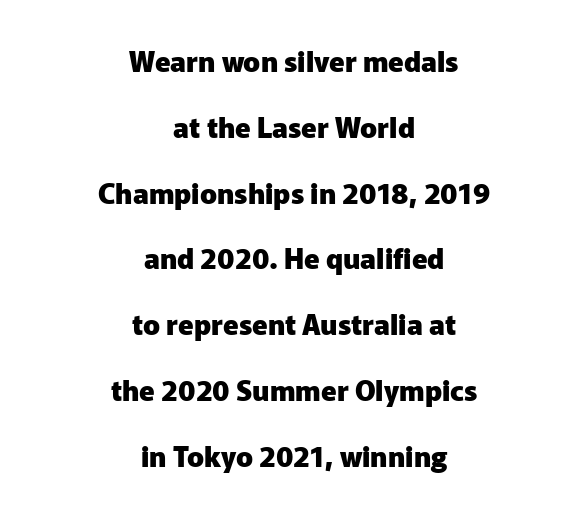
{"serif": "no", "italic": "no", "bold": "yes", "weight": "heavy", "width": "normal", "stroke_contrast": "low", "x_height": "medium", "monospaced": "no", "underline": "no", "align": "center", "line_spacing": "loose", "line_spacing_ratio": 2.35, "letter_spacing": "normal", "letter_spacing_em": 0.0, "glyph_px": 28}
